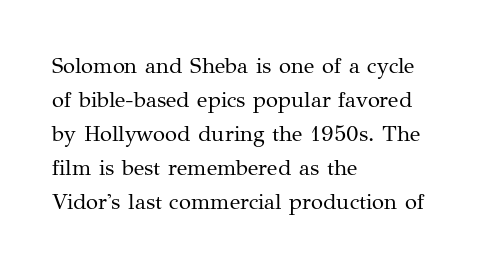
{"italic": "no", "bold": "no", "underline": "no", "align": "left", "line_spacing": "normal", "line_spacing_ratio": 1.54, "letter_spacing": "normal", "letter_spacing_em": 0.0, "glyph_px": 22}
